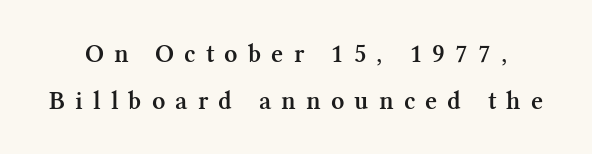
The gap between lines stays unmarked. The type sits square on the baseline with zero lean. The letters are semibold — heavier than regular but short of a full bold. Does extra space separate the letters? Yes, quite a lot of it.
